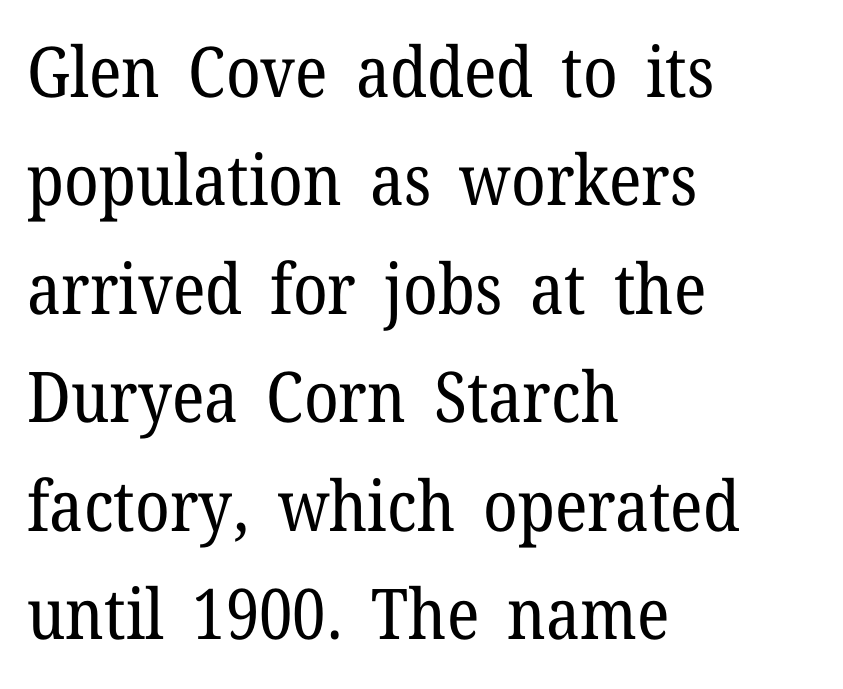
The image shows 70 px regular-weight serif type, upright; set left-aligned, normal line spacing (1.55x), normal letter spacing, not underlined; low stroke contrast and a medium x-height.
